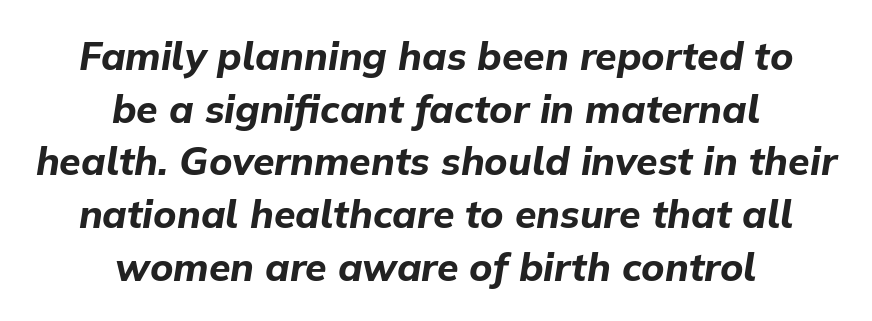
Q: Is the text bold? A: Yes.
Q: Is the text italic (slanted)? A: Yes, it leans right by about 9 degrees.
Q: Is the text underlined? A: No.
Q: How is the paragraph aligned? A: Centered.
Q: Is the spacing between letters normal or unusually wide? A: Normal.
Q: Is the spacing between lines tight, normal or loose? A: Normal.
Q: Width (condensed, normal, or wide)? A: Normal.
Q: Stroke contrast? A: Low.
Q: x-height? A: Medium.
Q: Monospaced? A: No.
